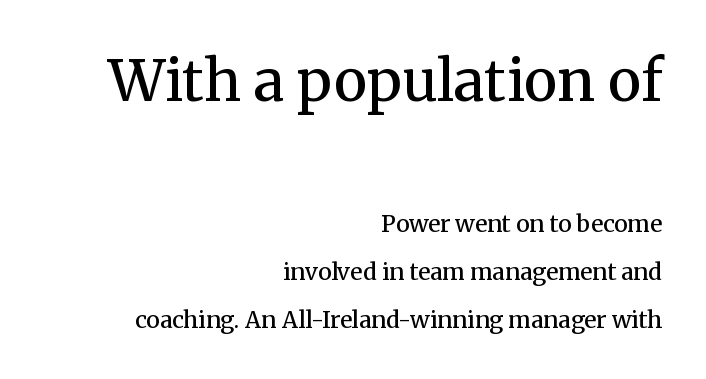
{"serif": "yes", "italic": "no", "bold": "semi", "weight": "semibold", "width": "normal", "stroke_contrast": "medium", "x_height": "medium", "monospaced": "no", "underline": "no", "align": "right", "line_spacing": "loose", "line_spacing_ratio": 2.09, "letter_spacing": "normal", "letter_spacing_em": 0.0, "larger_block": "first", "size_ratio": 2.48, "glyph_px": 57}
